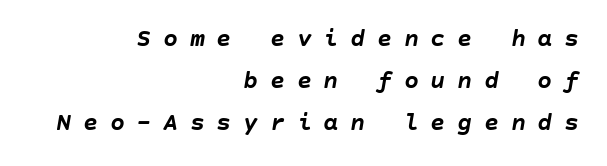
Q: Is the text bold? A: Yes.
Q: Is the text italic (slanted)? A: Yes, it leans right by about 10 degrees.
Q: Is the text underlined? A: No.
Q: How is the paragraph aligned? A: Right-aligned.
Q: Is the spacing between letters normal or unusually wide? A: Unusually wide.
Q: Is the spacing between lines tight, normal or loose? A: Normal.
